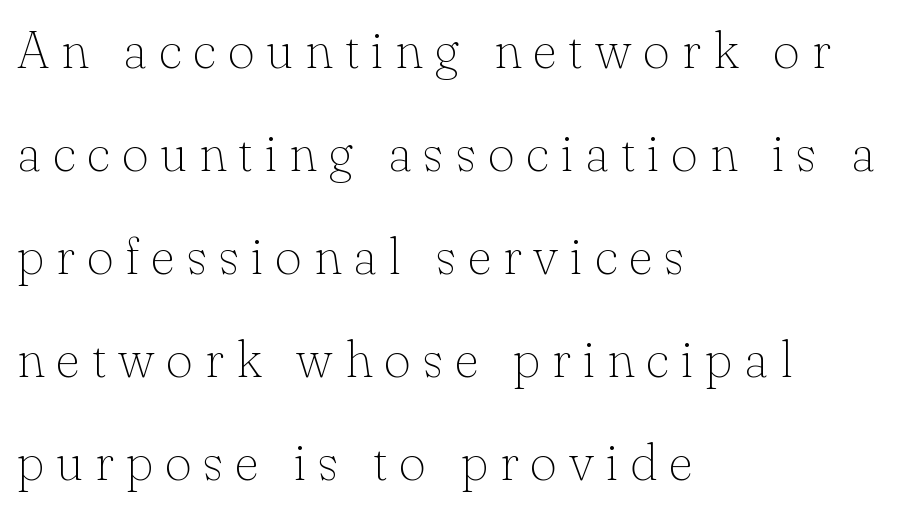
The foot of each line stays bare and open. Is the stroke heavy? The answer is a plain regular-or-lighter. Think of a printed novel: that variable character pitch is what you see here. This sample trades compactness for vertical openness between lines. This rendering uses left alignment, leaving the right contour irregular.
